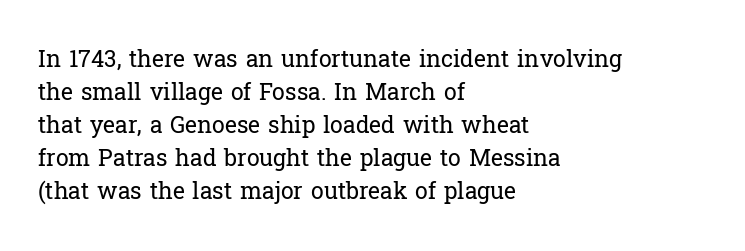
The image shows 23 px text type, upright; set left-aligned, normal line spacing (1.43x), normal letter spacing, not underlined.
